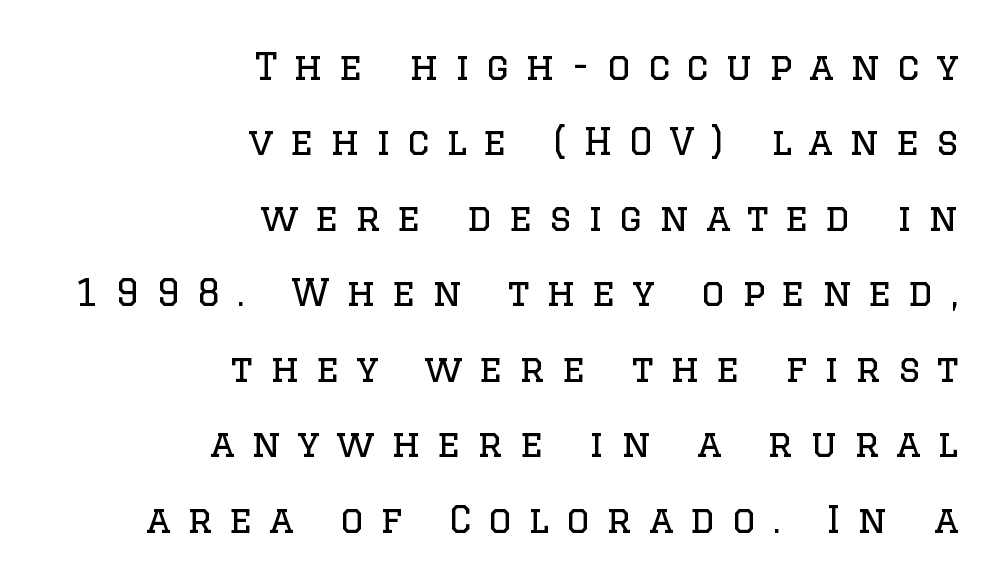
Each word looks stretched out because of the extra space between its letters. The passage shown is typed in a proportional face where columns would drift. Counters stay open thanks to moderate or lighter strokes. In terms of letterform style, serifs are clearly present. The paragraph has a hard right edge and a soft left edge. The designer dialed line spacing up above the default.
